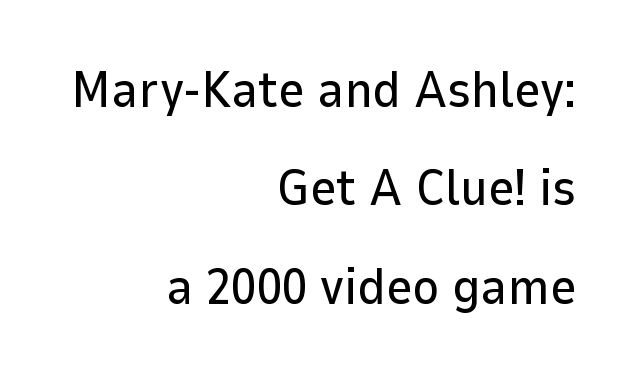
The image shows 51 px sans-serif type, upright; set right-aligned, loose line spacing (1.93x), normal letter spacing, not underlined; low stroke contrast and a medium x-height.
